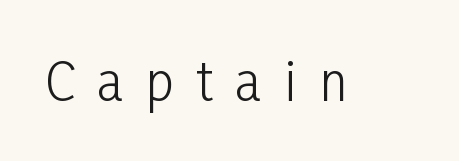
No feet cap the strokes, marking this as sans-serif type. The passage shown has open, widely tracked lettering throughout. Stems and bowls with no extra thickness — not bold. This is roman type, the default non-slanted kind.
